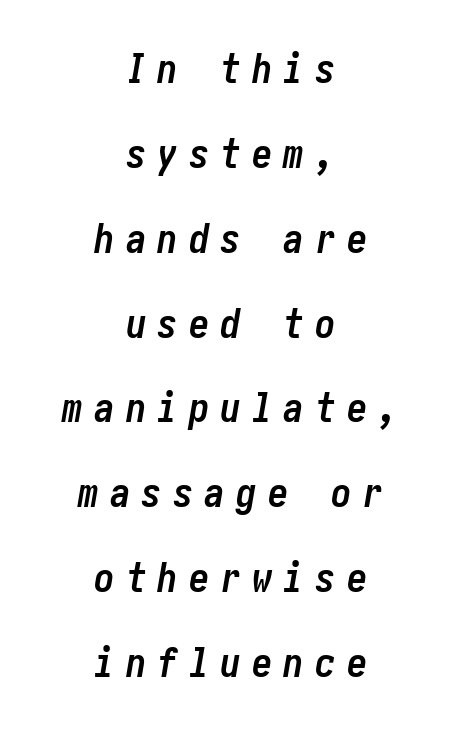
Q: Is the text bold? A: Yes.
Q: Is the text italic (slanted)? A: Yes, it leans right by about 10 degrees.
Q: Is the text underlined? A: No.
Q: How is the paragraph aligned? A: Centered.
Q: Is the spacing between letters normal or unusually wide? A: Unusually wide.
Q: Is the spacing between lines tight, normal or loose? A: Loose.
Q: Width (condensed, normal, or wide)? A: Condensed.
Q: Stroke contrast? A: Low.
Q: x-height? A: Medium.
